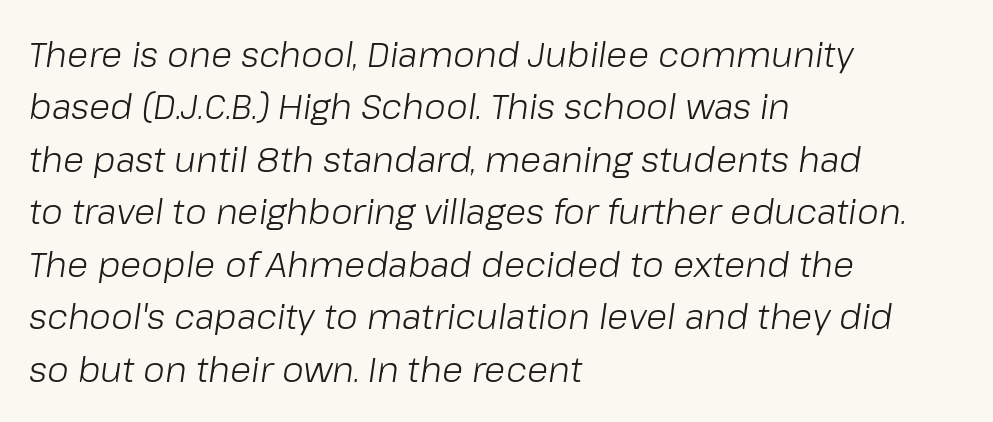
Q: Is the text bold? A: No.
Q: Is the text italic (slanted)? A: Yes, it leans right by about 8 degrees.
Q: Is the text underlined? A: No.
Q: How is the paragraph aligned? A: Left-aligned.
Q: Is the spacing between letters normal or unusually wide? A: Normal.
Q: Is the spacing between lines tight, normal or loose? A: Normal.
Q: Width (condensed, normal, or wide)? A: Normal.
Q: Stroke contrast? A: Low.
Q: x-height? A: Medium.
Q: Monospaced? A: No.
